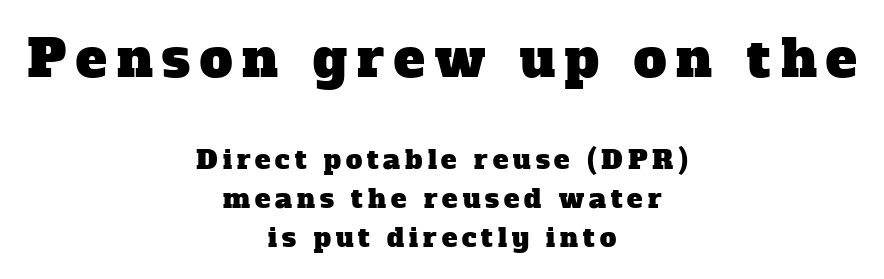
{"serif": "yes", "width": "normal", "stroke_contrast": "low", "x_height": "medium", "monospaced": "no", "underline": "no", "align": "center", "line_spacing": "normal", "line_spacing_ratio": 1.49, "larger_block": "first", "size_ratio": 2.0, "glyph_px": 52}
